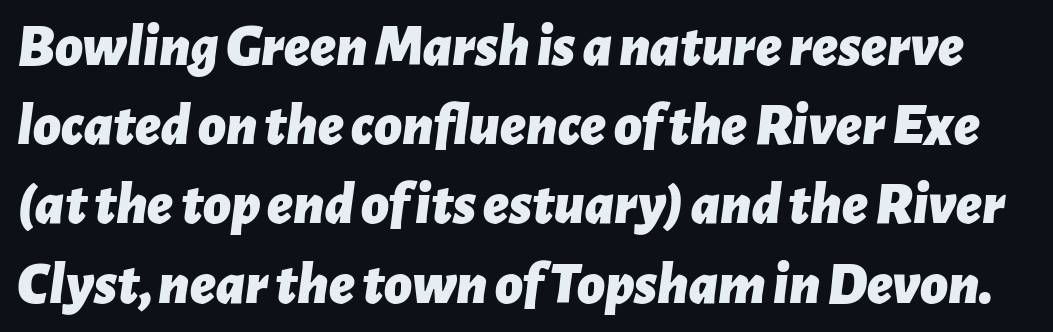
{"italic": "yes", "lean": "right", "slant_degrees": 7, "bold": "yes", "weight": "bold", "width": "normal", "stroke_contrast": "low", "x_height": "medium", "monospaced": "no", "underline": "no", "line_spacing": "normal", "line_spacing_ratio": 1.32, "letter_spacing": "normal", "letter_spacing_em": 0.0, "glyph_px": 60}
